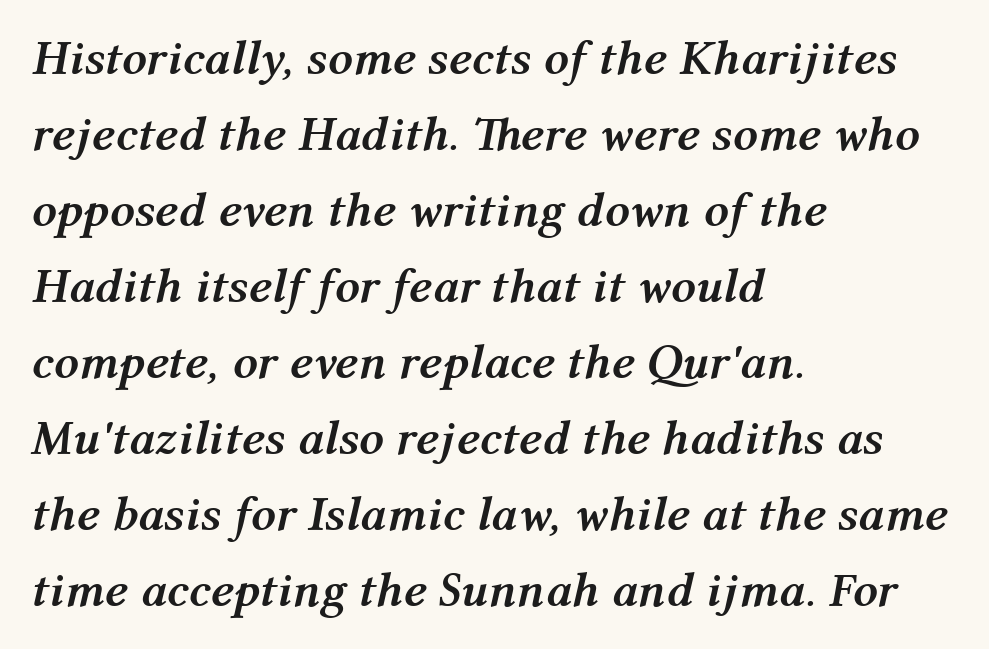
Strong, thick strokes mark this as bold type. The zone under the glyphs is completely vacant. The passage shown is typed in a proportional face where columns would drift. Line starts are locked; line ends wander.
